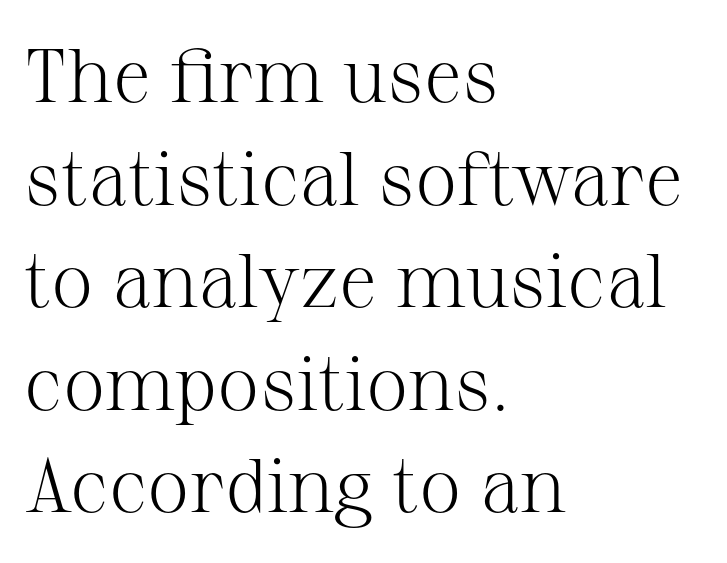
Caption: multi-line text, flush left, ragged right. Classification — serif. The space directly below the letters is spotless. This is the regular roman posture of the typeface. Do the characters align in a grid? No, the font is proportional. Horizontal bands of white between lines are of average thickness.
